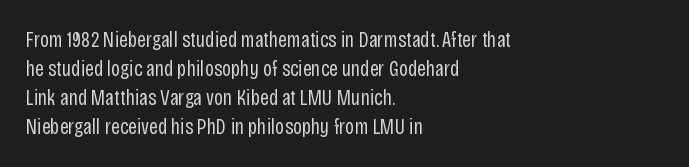
Tall strokes in this sample are plumb rather than angled. The passage shown has conventional tracking throughout. Every row of glyphs begins at an identical x-position on the left. A normal amount of white space separates one row of letters from the next. Type without underlining.
